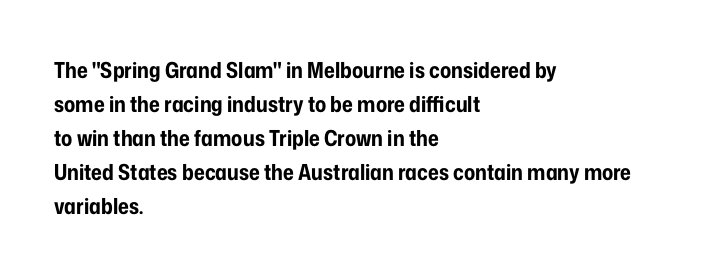
The lettering holds an erect, upright posture throughout. No word sits above an underline. Thick stems and heavy bowls — unmistakably bold. How are the letters spaced? Ordinarily, with no added tracking. Line beginnings align vertically; line endings do not.
